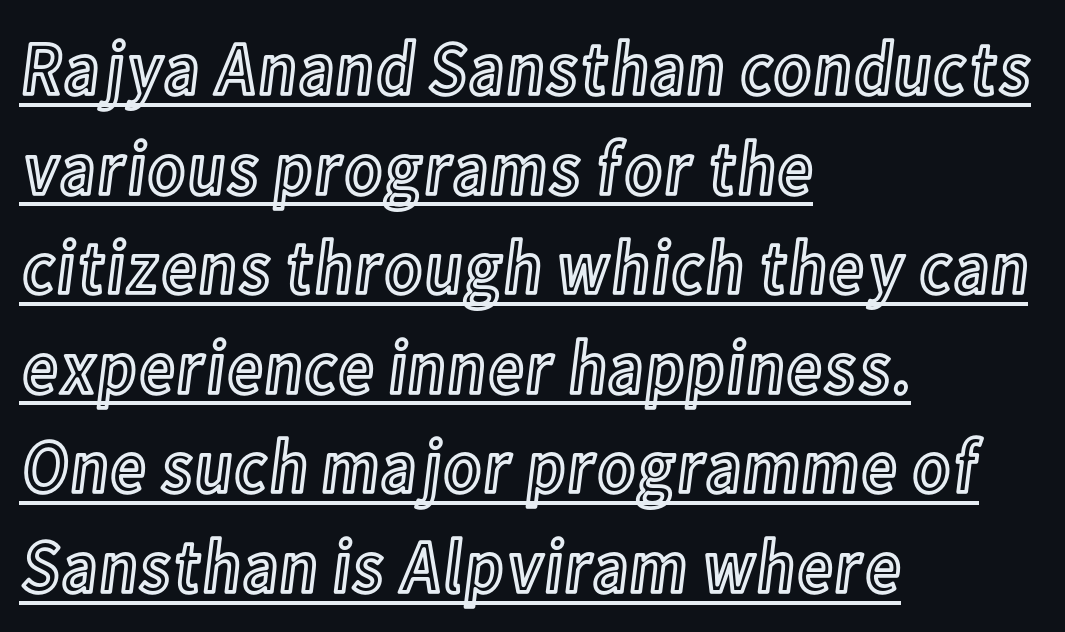
{"width": "condensed", "x_height": "medium", "monospaced": "no", "underline": "yes", "align": "left", "line_spacing": "normal", "line_spacing_ratio": 1.31, "letter_spacing": "normal", "letter_spacing_em": 0.0, "glyph_px": 76}
